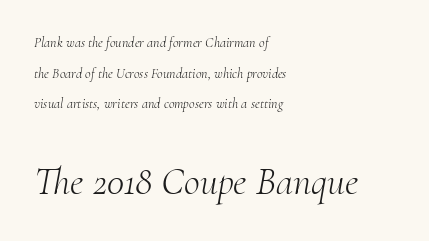
{"serif": "yes", "italic": "yes", "lean": "right", "slant_degrees": 10, "bold": "no", "weight": "light", "width": "normal", "stroke_contrast": "medium", "x_height": "small", "monospaced": "no", "underline": "no", "align": "left", "line_spacing": "loose", "line_spacing_ratio": 2.19, "letter_spacing": "normal", "letter_spacing_em": 0.0, "larger_block": "second", "size_ratio": 2.79, "glyph_px": 39}
